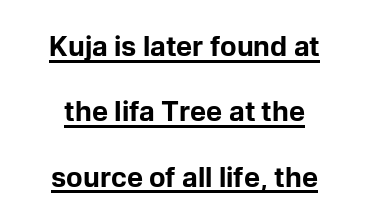
{"italic": "no", "bold": "yes", "underline": "yes", "line_spacing": "loose", "line_spacing_ratio": 2.42, "letter_spacing": "normal", "letter_spacing_em": 0.0, "glyph_px": 27}
